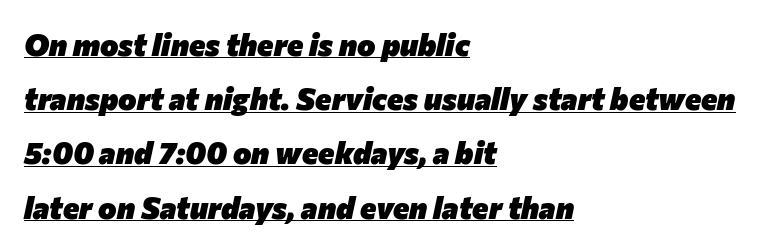
The image shows 31 px heavy type, italic (leaning right); set left-aligned, line spacing 1.75x, normal letter spacing, underlined; low stroke contrast and a medium x-height.
